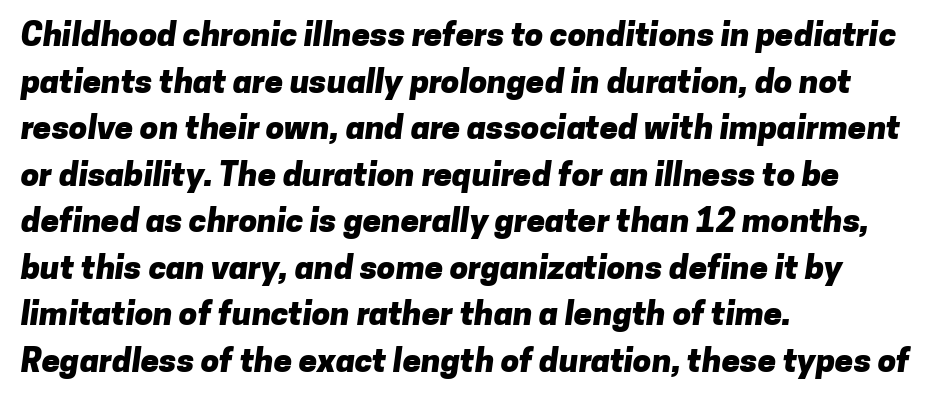
Q: Is the text bold? A: Yes.
Q: Is the typeface a serif or a sans-serif typeface? A: Sans-serif.
Q: Is the text underlined? A: No.
Q: How is the paragraph aligned? A: Left-aligned.
Q: Is the spacing between letters normal or unusually wide? A: Normal.
Q: Is the spacing between lines tight, normal or loose? A: Normal.
Q: Width (condensed, normal, or wide)? A: Normal.
Q: Stroke contrast? A: Low.
Q: x-height? A: Medium.
Q: Monospaced? A: No.
